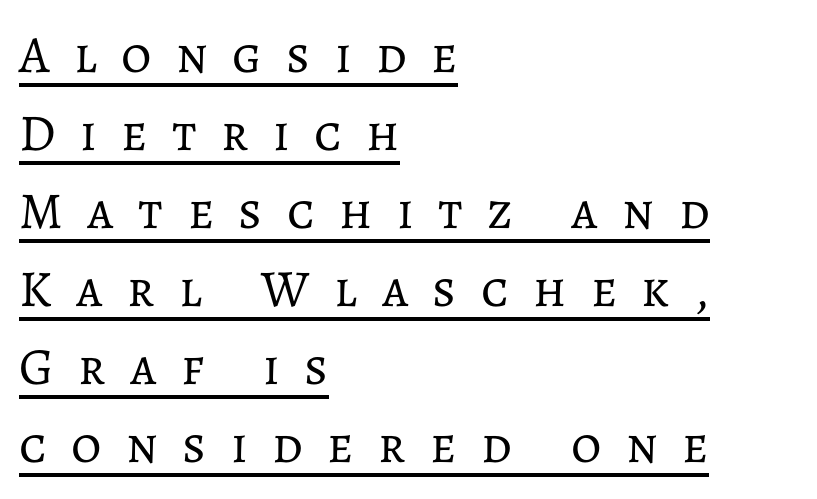
{"italic": "no", "bold": "no", "weight": "regular", "width": "normal", "stroke_contrast": "low", "x_height": "medium", "monospaced": "no", "underline": "yes", "align": "left", "line_spacing": "normal", "line_spacing_ratio": 1.5, "letter_spacing": "wide", "letter_spacing_em": 0.47, "glyph_px": 52}
